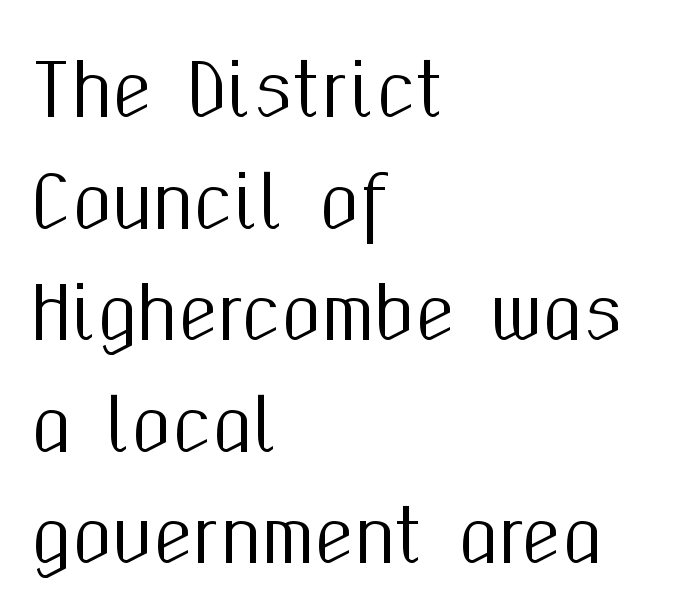
The image shows 72 px condensed sans-serif type, upright; set left-aligned, normal line spacing (1.55x), normal letter spacing, not underlined; medium stroke contrast and a medium x-height.
